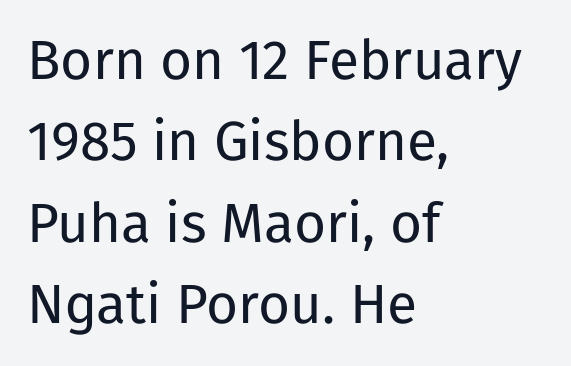
The image shows 55 px regular-weight sans-serif type, upright; set left-aligned, normal line spacing (1.48x), normal letter spacing, not underlined; low stroke contrast and a medium x-height.
